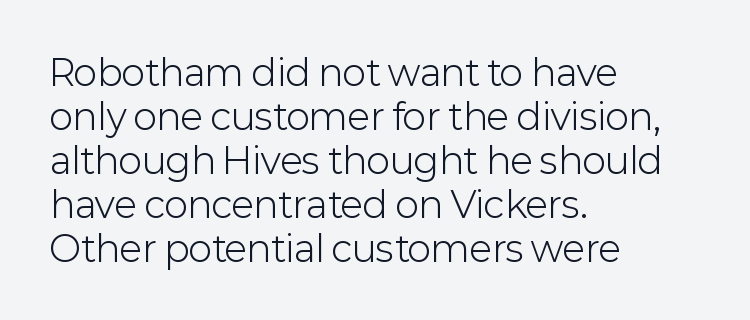
Alignment: flush left. Are there feet on the stems? There aren't — it's a sans. Nope, not italic — everything's standing straight. Heaviness? Minimal to ordinary, like unemphasized prose. Here the designer chose a conventional face with non-uniform glyph widths.
